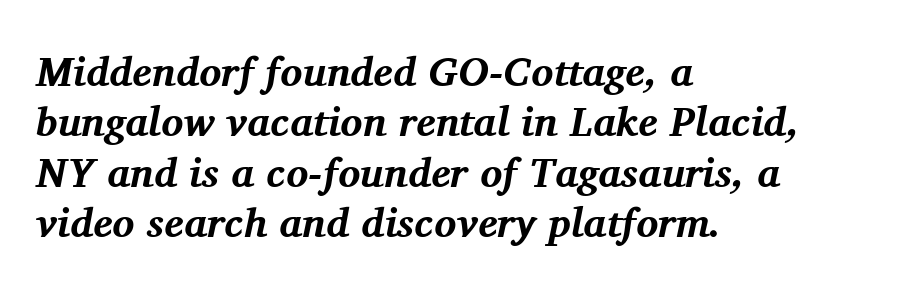
{"serif": "yes", "italic": "yes", "lean": "right", "slant_degrees": 11, "bold": "yes", "weight": "bold", "width": "normal", "stroke_contrast": "medium", "x_height": "medium", "monospaced": "no", "underline": "no", "align": "left", "line_spacing_ratio": 1.23, "letter_spacing": "normal", "letter_spacing_em": 0.0, "glyph_px": 41}
